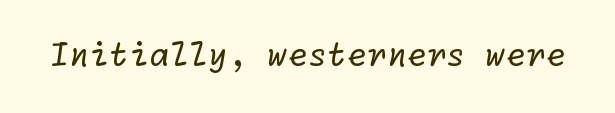
{"serif": "no", "bold": "no", "weight": "regular", "width": "normal", "stroke_contrast": "low", "x_height": "medium", "underline": "no", "letter_spacing": "normal", "letter_spacing_em": 0.0, "glyph_px": 32}
